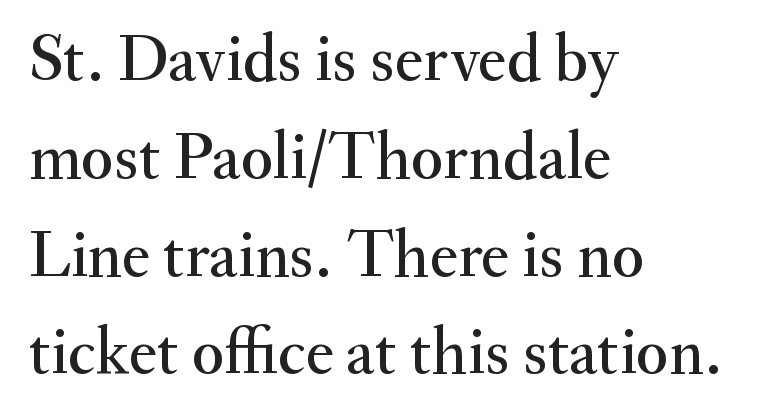
{"serif": "yes", "italic": "no", "width": "normal", "stroke_contrast": "medium", "x_height": "small", "monospaced": "no", "underline": "no", "align": "left", "line_spacing": "normal", "line_spacing_ratio": 1.46, "letter_spacing": "normal", "letter_spacing_em": 0.0, "glyph_px": 67}
